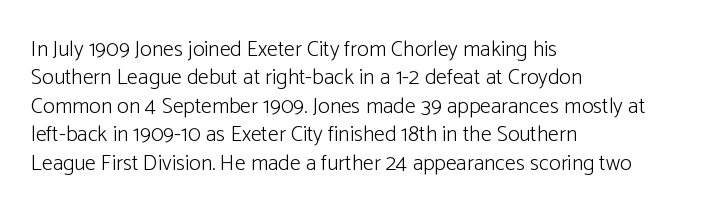
Q: Is the text bold? A: No.
Q: Is the text italic (slanted)? A: No, it is upright.
Q: Is the text underlined? A: No.
Q: How is the paragraph aligned? A: Left-aligned.
Q: Is the spacing between letters normal or unusually wide? A: Normal.
Q: Is the spacing between lines tight, normal or loose? A: Normal.
